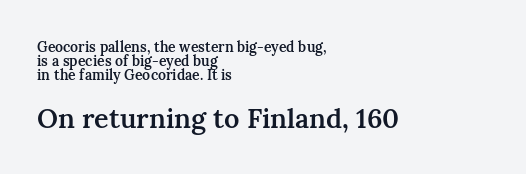
{"italic": "no", "bold": "semi", "underline": "no", "align": "left", "line_spacing": "tight", "line_spacing_ratio": 0.99, "letter_spacing": "normal", "letter_spacing_em": 0.0, "larger_block": "second", "size_ratio": 1.93, "glyph_px": 27}
